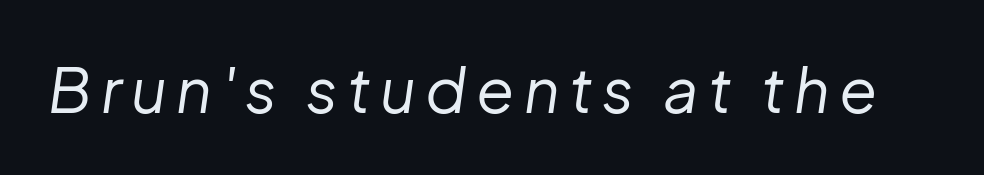
{"italic": "yes", "lean": "right", "slant_degrees": 8, "bold": "no", "weight": "regular", "width": "normal", "stroke_contrast": "low", "x_height": "medium", "monospaced": "no", "underline": "no", "glyph_px": 62}
